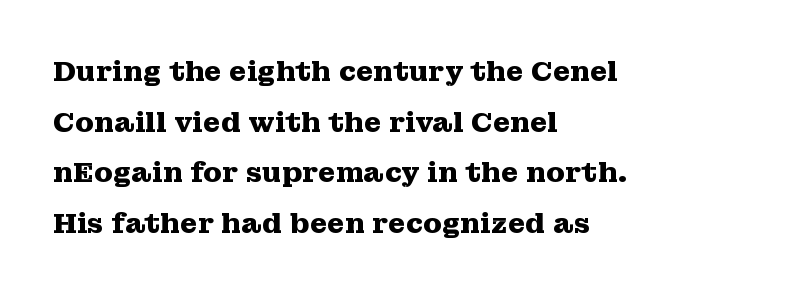
Q: Is the text bold? A: Yes.
Q: Is the text italic (slanted)? A: No, it is upright.
Q: Is the typeface a serif or a sans-serif typeface? A: Serif.
Q: Is the text underlined? A: No.
Q: How is the paragraph aligned? A: Left-aligned.
Q: Is the spacing between letters normal or unusually wide? A: Normal.
Q: Width (condensed, normal, or wide)? A: Wide.
Q: Stroke contrast? A: Medium.
Q: x-height? A: Medium.
Q: Monospaced? A: No.
